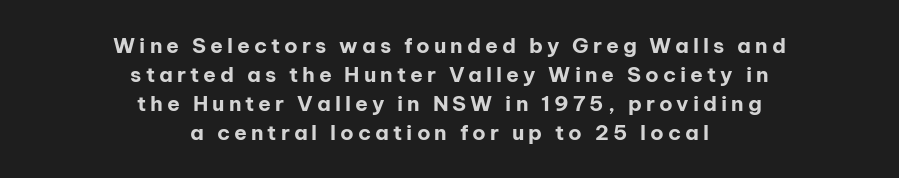
Descender tails drop into unmarked territory. The lettering stays uniformly vertical, giving the passage a roman look. This is heavy type, rendered in bold. The whitespace from short lines is split evenly between both sides. The space between consecutive lines is moderate.
